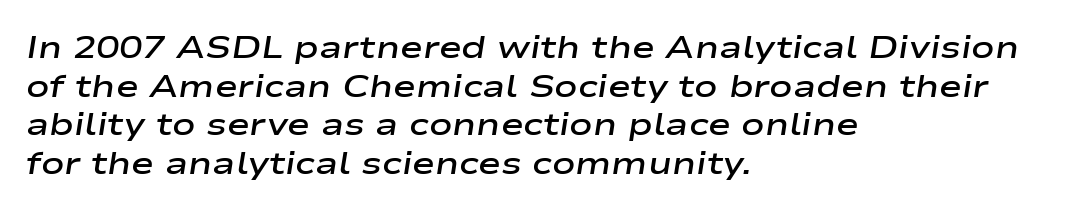
Tall strokes in this sample are angled rather than plumb. A semibold gives these letters moderate extra thickness, short of bold. Is this a fixed-width face? No — the glyphs have proportional, varying widths. This sample uses plain, unmodified letter spacing.
